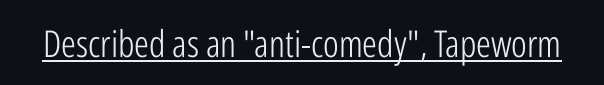
The image shows 37 px light, condensed sans-serif type, upright; set normal letter spacing, underlined; low stroke contrast and a medium x-height.
